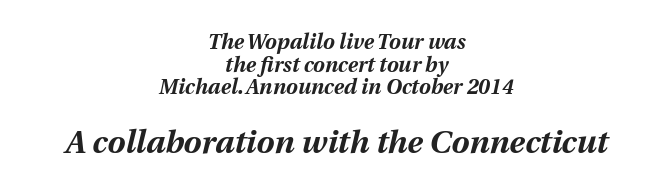
{"italic": "yes", "lean": "right", "slant_degrees": 12, "bold": "yes", "weight": "bold", "width": "normal", "stroke_contrast": "medium", "x_height": "medium", "monospaced": "no", "underline": "no", "align": "center", "line_spacing": "tight", "line_spacing_ratio": 1.08, "letter_spacing": "normal", "letter_spacing_em": 0.0, "larger_block": "second", "size_ratio": 1.52, "glyph_px": 32}
